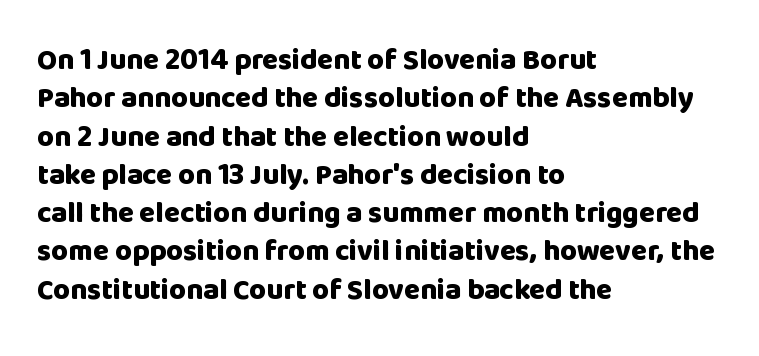
To sum up the face: it is a sans, with no serifs. Observe the ordinary spacing: letters are neighbours, not strangers. Heft: maximum for text — a bold. The foot of each line stays bare and open. Ordinary non-slanted type is in use.
